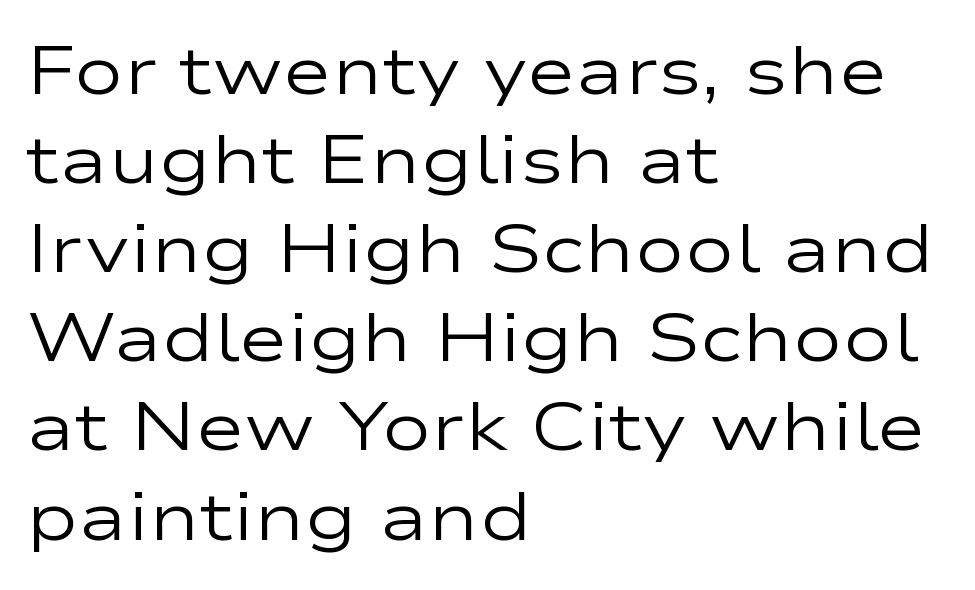
The face used here is proportionally spaced, like ordinary book or web type. Letter spacing: default. Which margin do the lines hug? The left one — the right edge is uneven. The glyphs are unaccompanied by any horizontal stroke below them. Type style note: lacks serifs.
